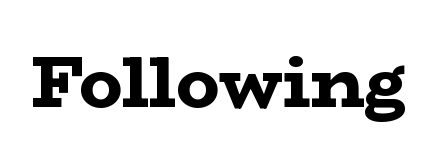
Q: Is the text bold? A: Yes.
Q: Is the text italic (slanted)? A: No, it is upright.
Q: Is the typeface a serif or a sans-serif typeface? A: Serif.
Q: Is the text underlined? A: No.
Q: Is the spacing between letters normal or unusually wide? A: Normal.
Q: Width (condensed, normal, or wide)? A: Wide.
Q: Stroke contrast? A: Low.
Q: x-height? A: Medium.
Q: Monospaced? A: No.
